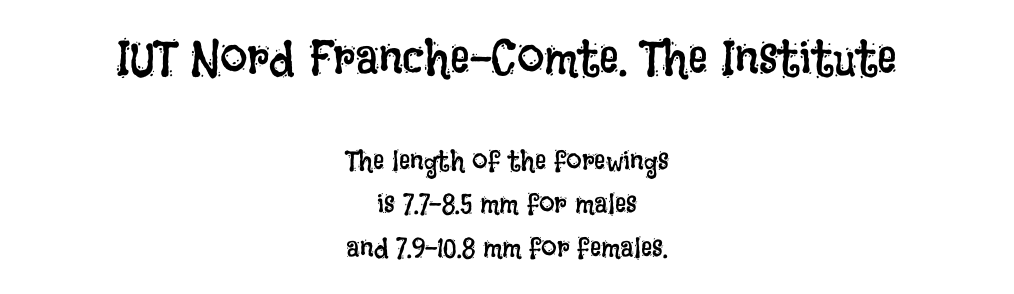
{"italic": "no", "bold": "no", "weight": "regular", "width": "condensed", "stroke_contrast": "low", "x_height": "large", "monospaced": "no", "underline": "no", "align": "center", "line_spacing": "normal", "line_spacing_ratio": 1.56, "letter_spacing": "normal", "letter_spacing_em": 0.0, "larger_block": "first", "size_ratio": 1.75, "glyph_px": 49}
